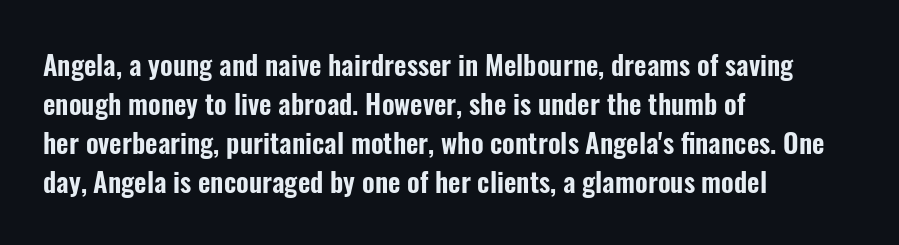
{"italic": "no", "underline": "no", "align": "left", "line_spacing": "normal", "line_spacing_ratio": 1.45, "letter_spacing": "normal", "letter_spacing_em": 0.0, "glyph_px": 27}
